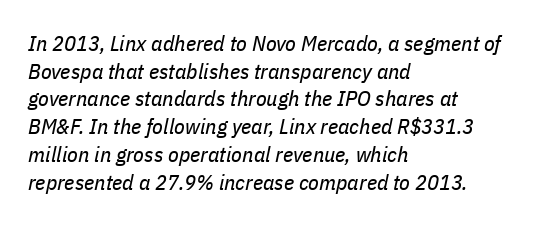
A classic flush-left, rag-right setting is used for this passage. Is the type slanted? Yes — the strokes lean at a clear angle. Baseline-to-baseline distance is the conventional proportion of letter height. This sample uses plain, unmodified letter spacing. The space beneath each line is pristine and unruled.
